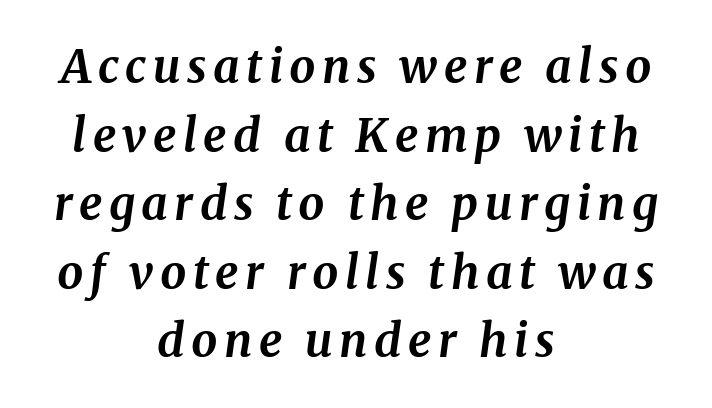
Clear beneath every line of the passage. Is there much room between lines? A standard amount, neither cramped nor airy. Serifs: yes, visible at the terminals of the letterforms. Compared with an ordinary text face, these strokes are far heavier — a full bold.
